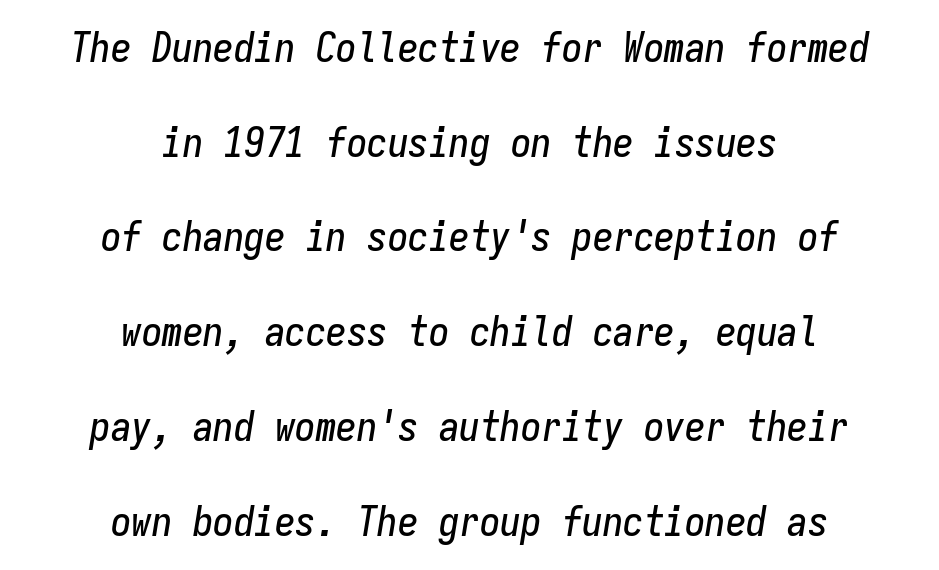
A bare baseline throughout the passage. This sample has the even, mechanical cadence of fixed-width lettering. Nothing unusual about the tracking: characters are spaced as the font intends. The face used here has a pronounced slope to its letters. Horizontally, the lines are justified to the midpoint only.
